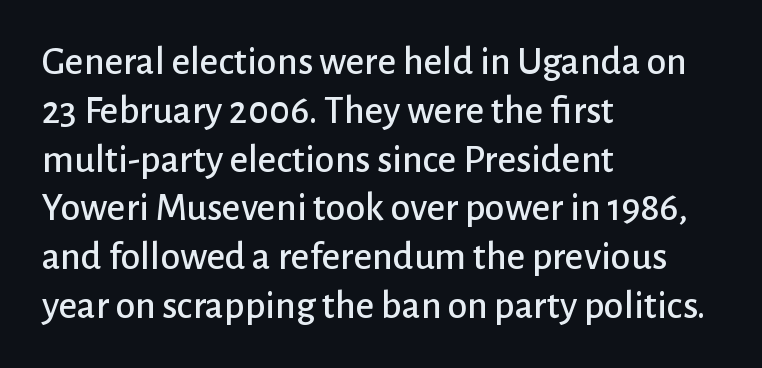
{"serif": "no", "italic": "no", "width": "normal", "stroke_contrast": "low", "x_height": "medium", "monospaced": "no", "underline": "no", "align": "left", "line_spacing_ratio": 1.22, "letter_spacing": "normal", "letter_spacing_em": 0.0, "glyph_px": 40}
